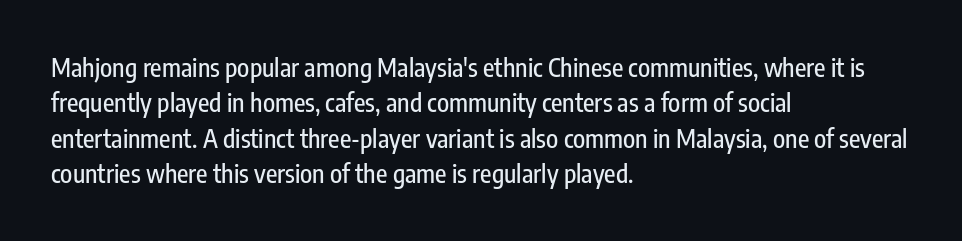
{"italic": "no", "underline": "no", "align": "left", "line_spacing": "normal", "line_spacing_ratio": 1.42, "letter_spacing": "normal", "letter_spacing_em": 0.0, "glyph_px": 25}
